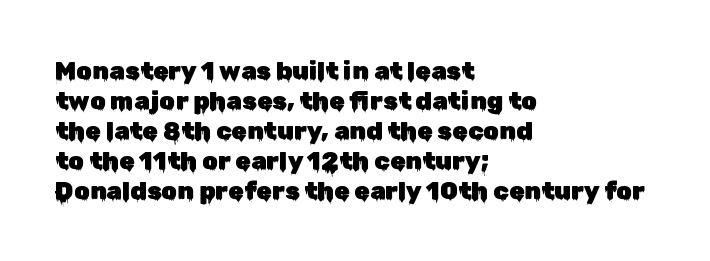
Italic? Not at all — the glyphs are vertical. Only glyphs here, with clear space below each row. Does the copy run flush right? No — it runs flush left. The letters sit at their default tracking, neither squeezed nor spread.
